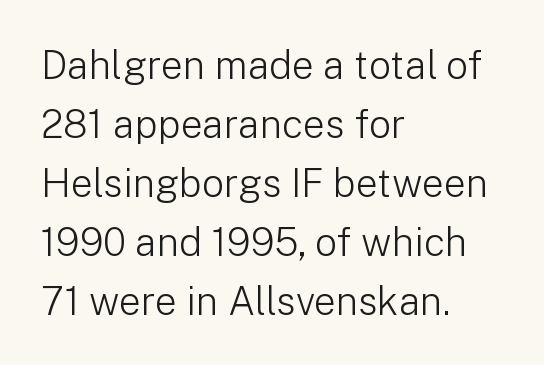
The image shows 39 px light sans-serif type, upright; set left-aligned, normal line spacing (1.51x), normal letter spacing, not underlined; low stroke contrast and a medium x-height.
